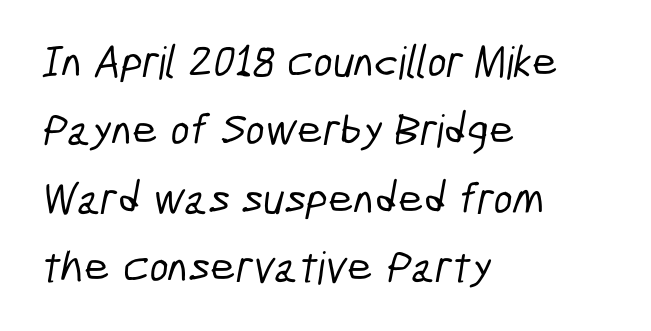
How would I describe the line gaps? Plain and ordinary. The typesetter chose a ragged-right arrangement here. In terms of letterspacing, this is plain default setting. Quick note: underline off. Font category for this specimen: sans-serif. These lines are rendered in a variable-pitch font.
